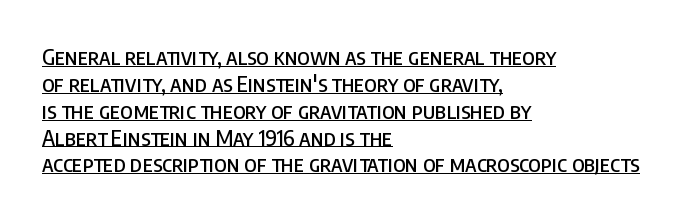
Honestly, the underline is the first thing you notice here. Glyph-to-glyph distance matches everyday printed text. The lines in this sample share a left origin and differ only in where they stop. Unlike italic type, these characters show no tilt at all.
